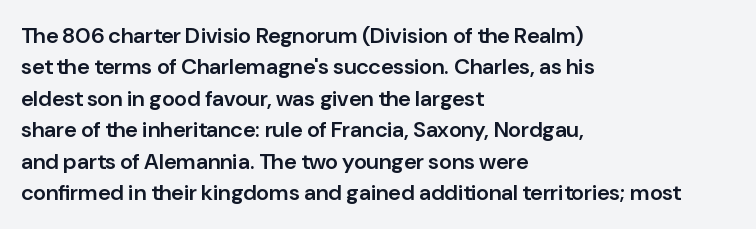
The image shows 22 px text type, upright; set left-aligned, normal line spacing (1.43x), normal letter spacing, not underlined.
